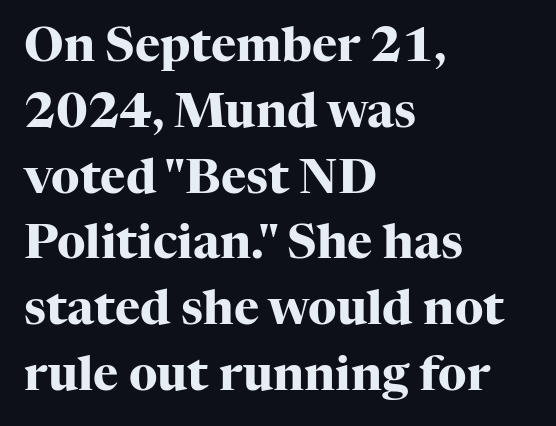
{"serif": "yes", "italic": "no", "bold": "yes", "weight": "heavy", "width": "normal", "stroke_contrast": "high", "x_height": "medium", "monospaced": "no", "underline": "no", "align": "left", "line_spacing": "normal", "line_spacing_ratio": 1.37, "letter_spacing": "normal", "letter_spacing_em": 0.0, "glyph_px": 48}
